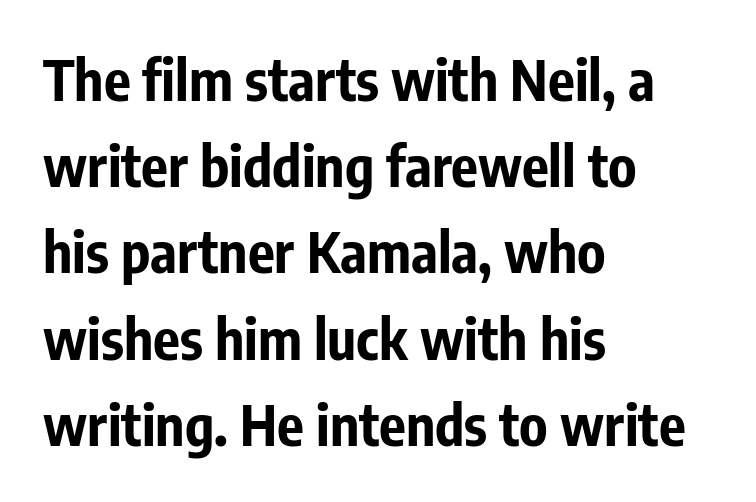
Q: Is the text bold? A: Yes.
Q: Is the text italic (slanted)? A: No, it is upright.
Q: Is the typeface a serif or a sans-serif typeface? A: Sans-serif.
Q: Is the text underlined? A: No.
Q: How is the paragraph aligned? A: Left-aligned.
Q: Is the spacing between letters normal or unusually wide? A: Normal.
Q: Is the spacing between lines tight, normal or loose? A: Normal.
Q: Width (condensed, normal, or wide)? A: Condensed.
Q: Stroke contrast? A: Low.
Q: x-height? A: Medium.
Q: Monospaced? A: No.
